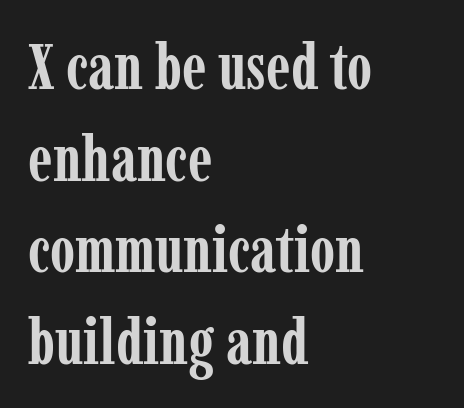
The image shows 64 px semibold, condensed serif type, upright; set left-aligned, normal line spacing (1.43x), normal letter spacing, not underlined; low stroke contrast and a medium x-height.
